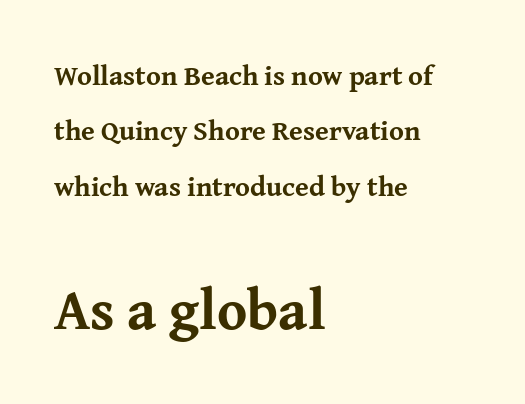
The block of text is sparse from top to bottom, with ample space between rows. Do the letters lean? They stand straight. Is the lower block the larger one? Yes — the lower block carries the bigger type. The gap between lines stays unmarked.
